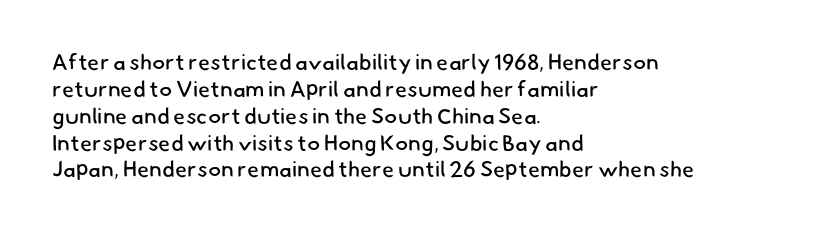
The image shows 22 px text type; set left-aligned, line spacing 1.22x, normal letter spacing, not underlined.
